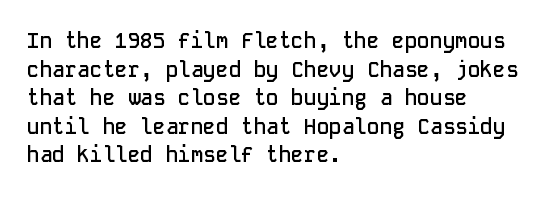
{"italic": "no", "bold": "semi", "underline": "no", "align": "left", "line_spacing": "normal", "line_spacing_ratio": 1.36, "letter_spacing": "normal", "letter_spacing_em": 0.0, "glyph_px": 21}
